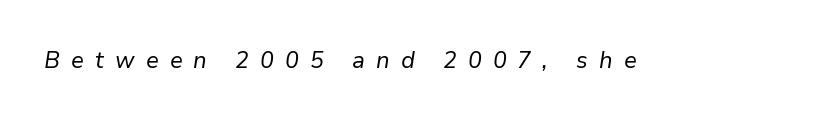
Glance below the letters and you will spot only blank space. The passage shown has open, widely tracked lettering throughout. The specimen reads as italic at a glance. This is not heavy type; no bold has been used.
